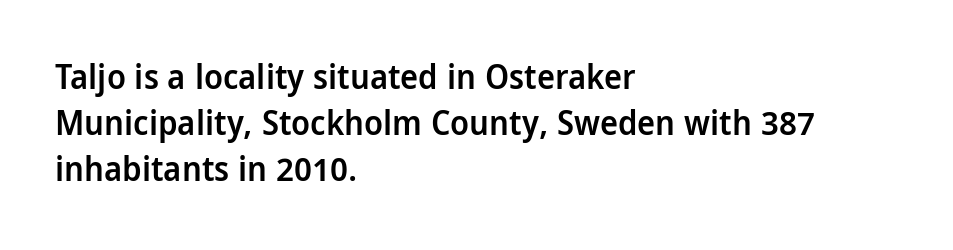
Notice how descenders clear the ascenders below comfortably — that's standard leading. Each glyph is drawn with semibold strokes, heavier than normal yet not fully bold. The face used here is a sans, in the tradition of grotesques and geometrics. Casual observation: everything's shoved over to the left. Note the varied advance widths — an 'i' is clearly narrower than an 'm'.
